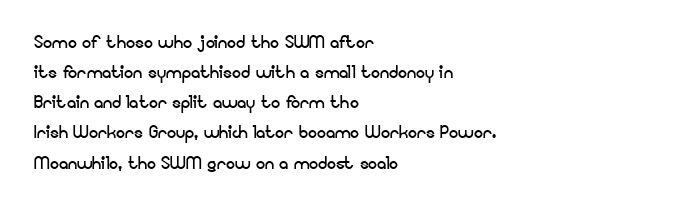
Q: Is the text bold? A: No.
Q: Is the text italic (slanted)? A: No, it is upright.
Q: Is the text underlined? A: No.
Q: How is the paragraph aligned? A: Left-aligned.
Q: Is the spacing between letters normal or unusually wide? A: Normal.
Q: Is the spacing between lines tight, normal or loose? A: Normal.
